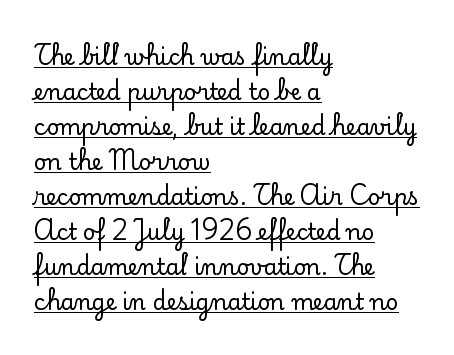
The image shows 22 px text type, upright; set left-aligned, normal line spacing (1.59x), normal letter spacing, underlined.
